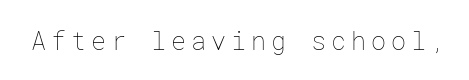
The image shows 25 px text type, upright; set unusually wide letter spacing (+0.2 em), not underlined.
